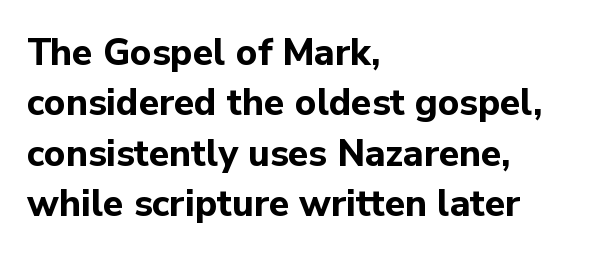
{"serif": "no", "italic": "no", "bold": "yes", "weight": "bold", "width": "normal", "stroke_contrast": "low", "x_height": "medium", "monospaced": "no", "underline": "no", "align": "left", "line_spacing": "normal", "line_spacing_ratio": 1.36, "letter_spacing": "normal", "letter_spacing_em": 0.0, "glyph_px": 37}
